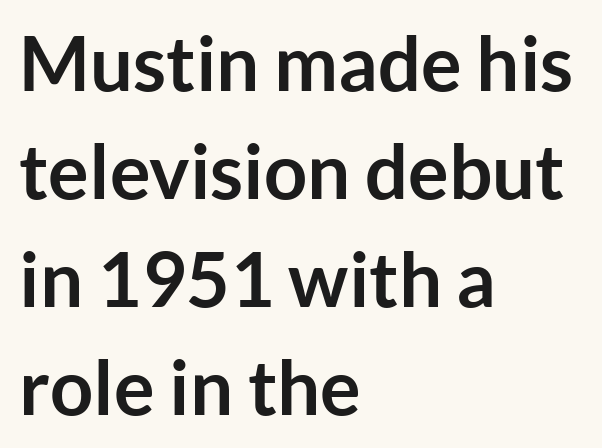
{"serif": "no", "italic": "no", "bold": "yes", "weight": "semibold", "width": "normal", "stroke_contrast": "low", "x_height": "medium", "monospaced": "no", "underline": "no", "align": "left", "line_spacing": "normal", "line_spacing_ratio": 1.42, "letter_spacing": "normal", "letter_spacing_em": 0.0, "glyph_px": 76}
